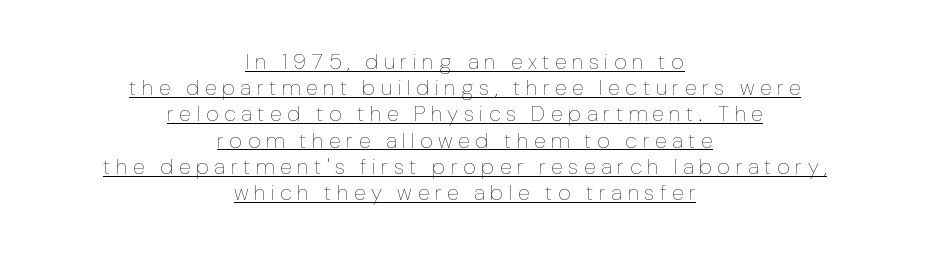
Q: Is the text bold? A: No.
Q: Is the text italic (slanted)? A: No, it is upright.
Q: Is the text underlined? A: Yes.
Q: How is the paragraph aligned? A: Centered.
Q: Is the spacing between letters normal or unusually wide? A: Unusually wide.
